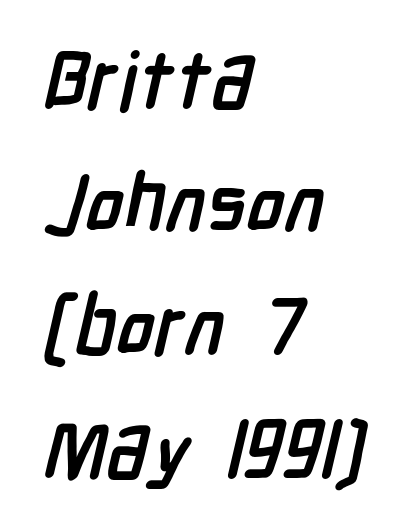
{"serif": "no", "bold": "yes", "weight": "semibold", "width": "condensed", "stroke_contrast": "low", "x_height": "medium", "monospaced": "no", "underline": "no", "align": "left", "line_spacing": "normal", "line_spacing_ratio": 1.54, "letter_spacing": "normal", "letter_spacing_em": 0.0, "glyph_px": 80}
